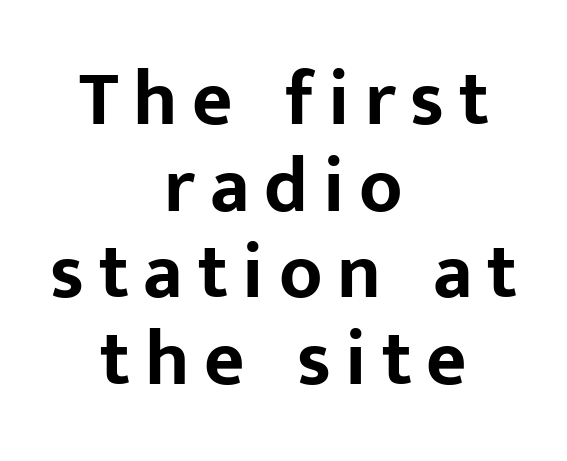
The image shows 78 px bold sans-serif type, upright; set centered, tight line spacing (1.11x), not underlined; low stroke contrast and a medium x-height.
